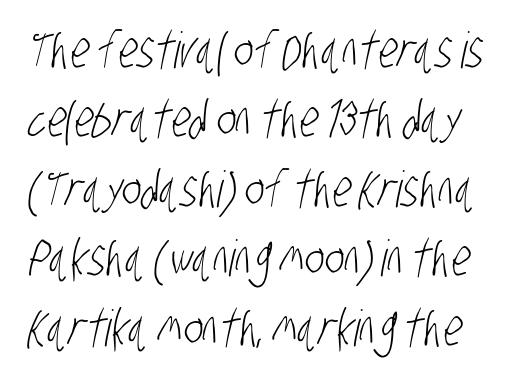
Q: Is the text bold? A: No.
Q: Is the typeface a serif or a sans-serif typeface? A: Sans-serif.
Q: Is the text underlined? A: No.
Q: Is the spacing between letters normal or unusually wide? A: Normal.
Q: Is the spacing between lines tight, normal or loose? A: Normal.
Q: Width (condensed, normal, or wide)? A: Condensed.
Q: Stroke contrast? A: Low.
Q: x-height? A: Large.
Q: Monospaced? A: No.
